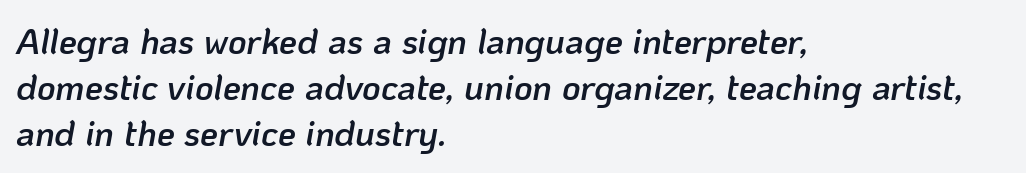
Is there much room between lines? A standard amount, neither cramped nor airy. The face used here is rendered with its standard letterfit. This sample has the flowing, uneven cadence of proportional lettering. The text carries the slant typical of an italic or oblique font. The glyphs have the mass of a demibold cut, below bold.
